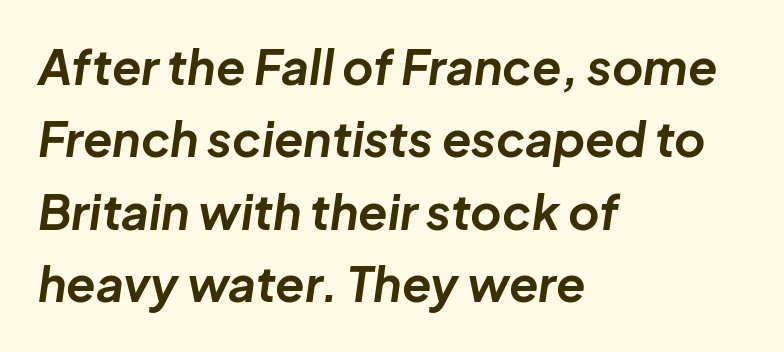
Q: Is the text bold? A: Yes.
Q: Is the text italic (slanted)? A: Yes, it leans right by about 8 degrees.
Q: Is the text underlined? A: No.
Q: How is the paragraph aligned? A: Left-aligned.
Q: Is the spacing between letters normal or unusually wide? A: Normal.
Q: Is the spacing between lines tight, normal or loose? A: Normal.
Q: Width (condensed, normal, or wide)? A: Normal.
Q: Stroke contrast? A: Low.
Q: x-height? A: Medium.
Q: Monospaced? A: No.
